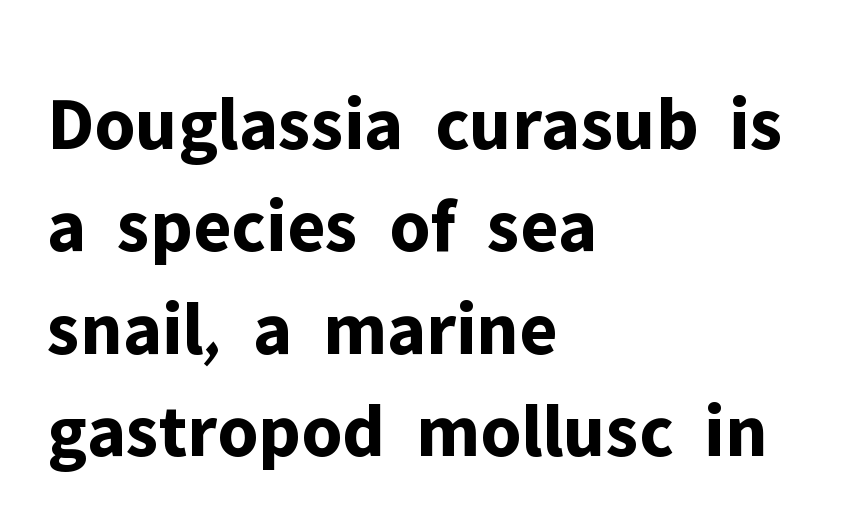
Q: Is the text bold? A: Yes.
Q: Is the text italic (slanted)? A: No, it is upright.
Q: Is the typeface a serif or a sans-serif typeface? A: Sans-serif.
Q: Is the text underlined? A: No.
Q: How is the paragraph aligned? A: Left-aligned.
Q: Is the spacing between letters normal or unusually wide? A: Normal.
Q: Is the spacing between lines tight, normal or loose? A: Normal.
Q: Width (condensed, normal, or wide)? A: Normal.
Q: Stroke contrast? A: Low.
Q: x-height? A: Medium.
Q: Monospaced? A: No.
